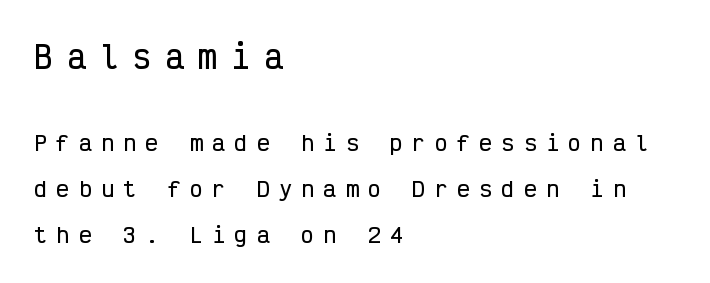
The image shows 31 px condensed sans-serif type, upright, monospaced; set left-aligned, loose line spacing (2.19x), unusually wide letter spacing (+0.46 em), not underlined; the first (top) block is 1.48x larger; low stroke contrast and a medium x-height.
